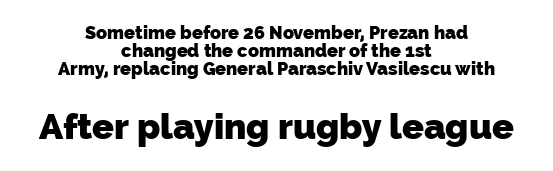
The letters sit at their default tracking, neither squeezed nor spread. Does the copy run flush right? No — it is centered line by line. Stroke terminals: plain, sans-serif. Think of a printed novel: that variable character pitch is what you see here. Students, observe: this is what under-led, compact text looks like. The words here are not underlined.
